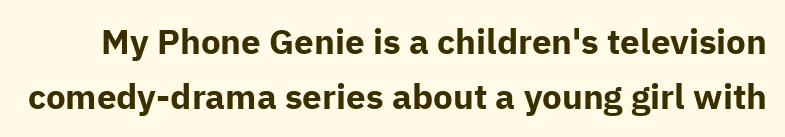
{"serif": "no", "italic": "no", "bold": "yes", "weight": "bold", "width": "normal", "stroke_contrast": "low", "x_height": "medium", "monospaced": "no", "underline": "no", "line_spacing": "normal", "line_spacing_ratio": 1.56, "letter_spacing": "normal", "letter_spacing_em": 0.0, "glyph_px": 35}
